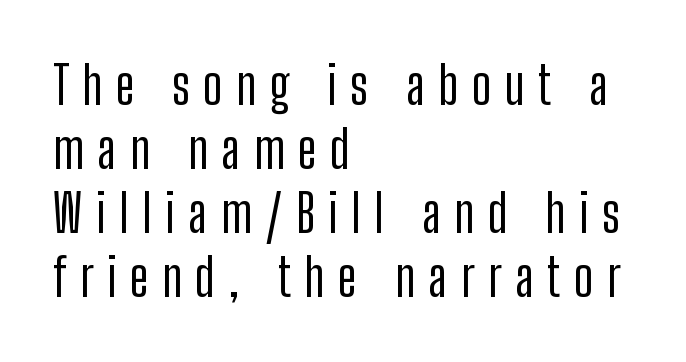
Q: Is the text italic (slanted)? A: No, it is upright.
Q: Is the typeface a serif or a sans-serif typeface? A: Sans-serif.
Q: Is the text underlined? A: No.
Q: How is the paragraph aligned? A: Left-aligned.
Q: Is the spacing between letters normal or unusually wide? A: Unusually wide.
Q: Width (condensed, normal, or wide)? A: Condensed.
Q: Stroke contrast? A: Low.
Q: x-height? A: Medium.
Q: Monospaced? A: No.
